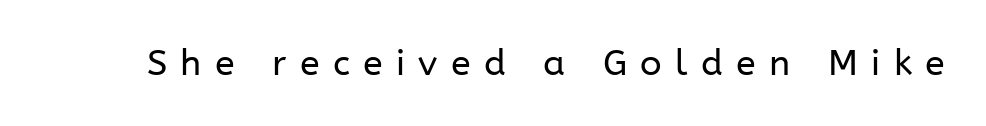
The gap between lines stays unmarked. What kind of face is this? One without serifs — a sans. It's the straight-up-and-down kind of type. The type is letterspaced generously, with wide tracking. Each letter keeps its own natural width here, so spacing adapts to shape. A light-to-regular cut is what we see here.
